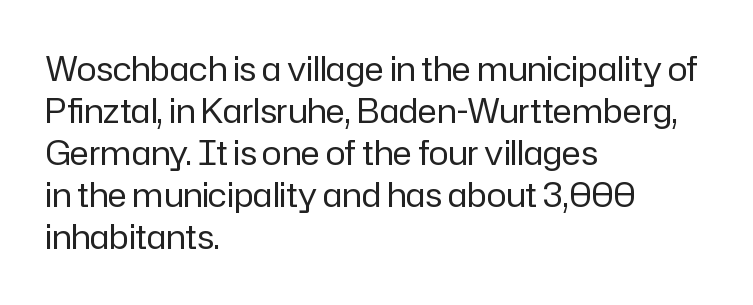
Is the letter spacing exaggerated? No — it looks like the ordinary default. A clean baseline with only descenders dipping below it. The face used here is a sans, in the tradition of grotesques and geometrics. Caption: face not bold, strokes unweighted. This sample is left-justified, so line endings fall wherever the words run out. Notice how descenders clear the ascenders below comfortably — that's standard leading.
